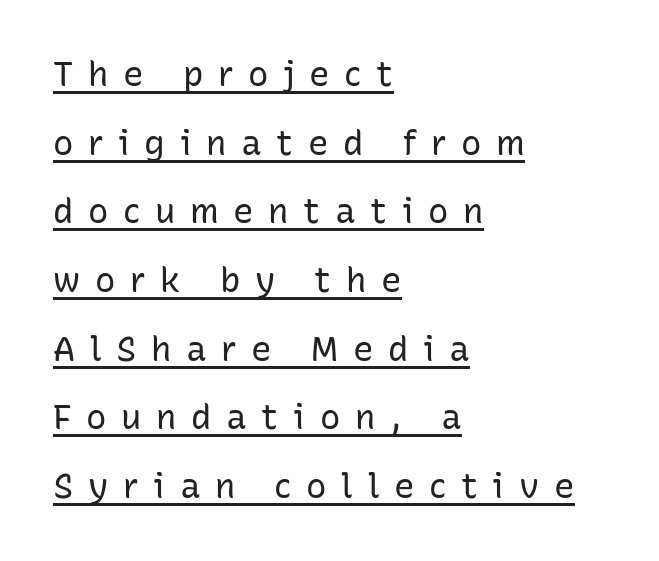
Q: Is the text bold? A: No.
Q: Is the text italic (slanted)? A: No, it is upright.
Q: Is the typeface a serif or a sans-serif typeface? A: Sans-serif.
Q: Is the text underlined? A: Yes.
Q: How is the paragraph aligned? A: Left-aligned.
Q: Is the spacing between letters normal or unusually wide? A: Unusually wide.
Q: Is the spacing between lines tight, normal or loose? A: Loose.
Q: Width (condensed, normal, or wide)? A: Normal.
Q: Stroke contrast? A: Low.
Q: x-height? A: Medium.
Q: Monospaced? A: No.
